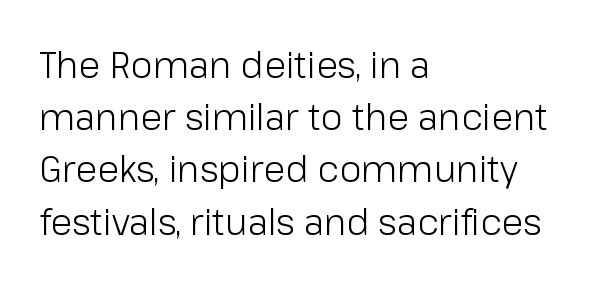
Q: Is the text bold? A: No.
Q: Is the text italic (slanted)? A: No, it is upright.
Q: Is the typeface a serif or a sans-serif typeface? A: Sans-serif.
Q: Is the text underlined? A: No.
Q: How is the paragraph aligned? A: Left-aligned.
Q: Is the spacing between letters normal or unusually wide? A: Normal.
Q: Is the spacing between lines tight, normal or loose? A: Normal.
Q: Width (condensed, normal, or wide)? A: Normal.
Q: Stroke contrast? A: Low.
Q: x-height? A: Medium.
Q: Monospaced? A: No.
